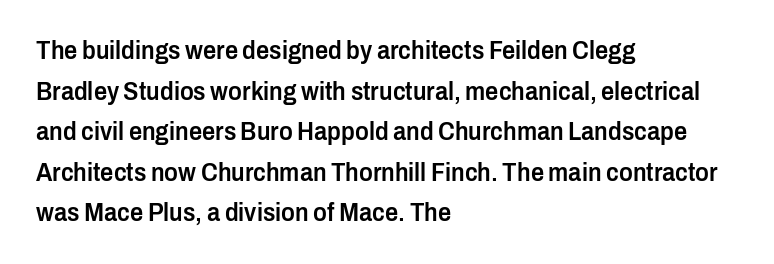
Q: Is the text bold? A: Semi-bold.
Q: Is the text italic (slanted)? A: No, it is upright.
Q: Is the text underlined? A: No.
Q: How is the paragraph aligned? A: Left-aligned.
Q: Is the spacing between letters normal or unusually wide? A: Normal.
Q: Is the spacing between lines tight, normal or loose? A: Normal.
